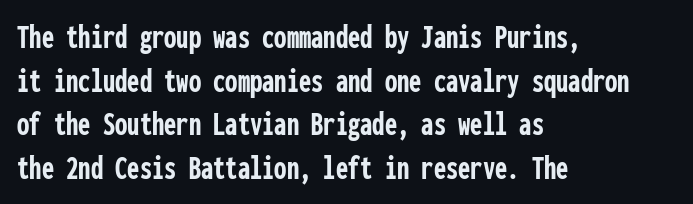
Q: Is the text bold? A: Yes.
Q: Is the text italic (slanted)? A: No, it is upright.
Q: Is the typeface a serif or a sans-serif typeface? A: Sans-serif.
Q: Is the text underlined? A: No.
Q: How is the paragraph aligned? A: Left-aligned.
Q: Is the spacing between letters normal or unusually wide? A: Normal.
Q: Is the spacing between lines tight, normal or loose? A: Normal.
Q: Width (condensed, normal, or wide)? A: Condensed.
Q: Stroke contrast? A: Low.
Q: x-height? A: Medium.
Q: Monospaced? A: Yes.
